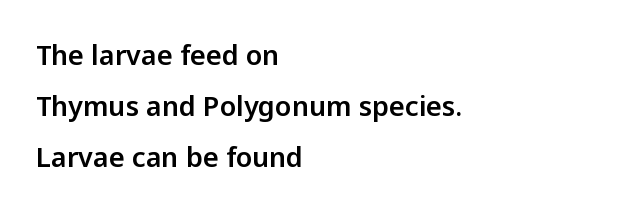
Plain, unruled lines of type. The lines in this sample share a left origin and differ only in where they stop. Words appear dense and cohesive because spacing is normal. A roman cut, with each character standing at attention.
